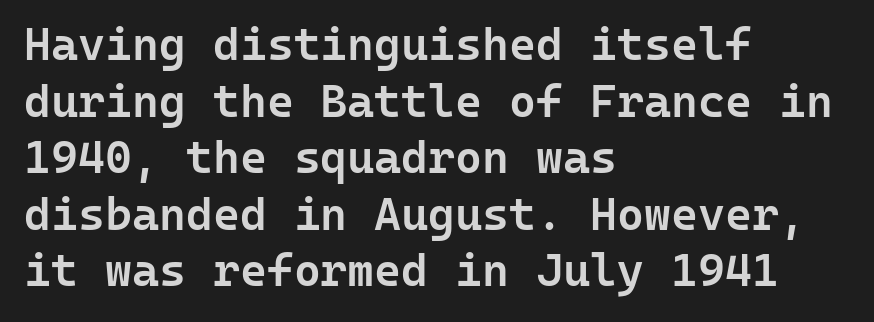
The image shows 46 px semibold sans-serif type, upright, monospaced; set left-aligned, line spacing 1.23x, normal letter spacing, not underlined; low stroke contrast and a medium x-height.
